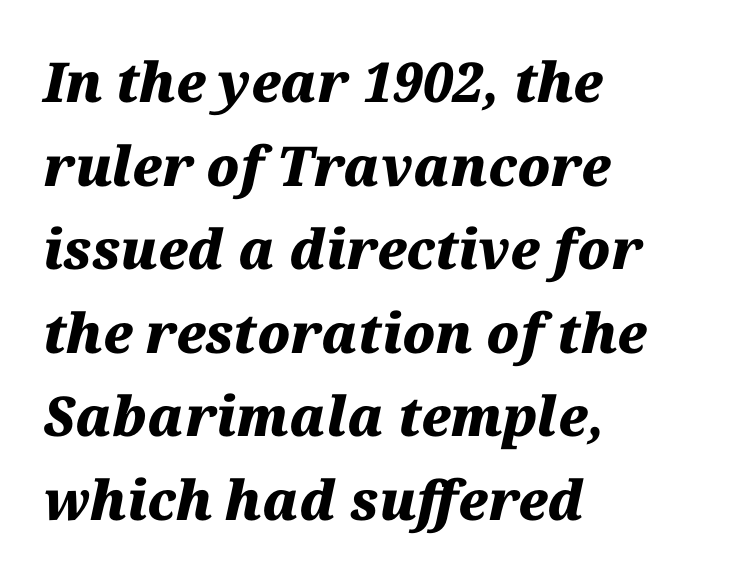
The image shows 55 px heavy type, italic (leaning right); set left-aligned, normal line spacing (1.52x), normal letter spacing, not underlined; medium stroke contrast and a medium x-height.
